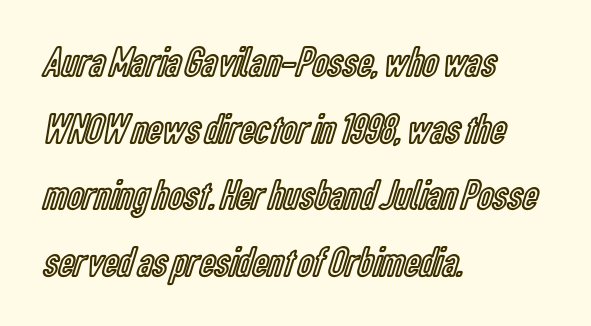
A typesetter would call this zero additional tracking. A typesetter would call this proportional, since set widths differ per character. A bare baseline throughout the passage. A student would call this left alignment; a typographer would say flush left, rag right. This sample keeps an unexceptional amount of space between lines.
